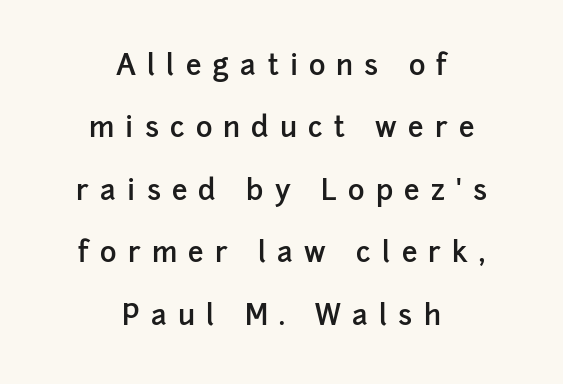
{"serif": "no", "italic": "no", "bold": "semi", "weight": "semibold", "width": "normal", "stroke_contrast": "low", "x_height": "medium", "monospaced": "no", "underline": "no", "align": "center", "line_spacing": "loose", "line_spacing_ratio": 2.23, "letter_spacing": "wide", "letter_spacing_em": 0.4, "glyph_px": 28}
